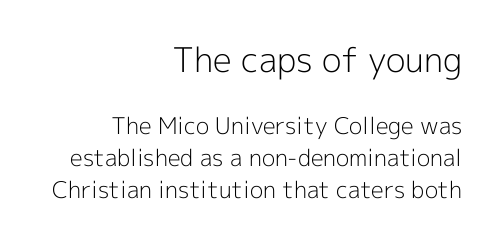
Quick note: not italic, upright. Short and long lines alike share a common ending point at right. The letters sit at their default tracking, neither squeezed nor spread. The letters look calm and open, with moderate or lighter stems. Are there feet on the stems? There aren't — it's a sans.
